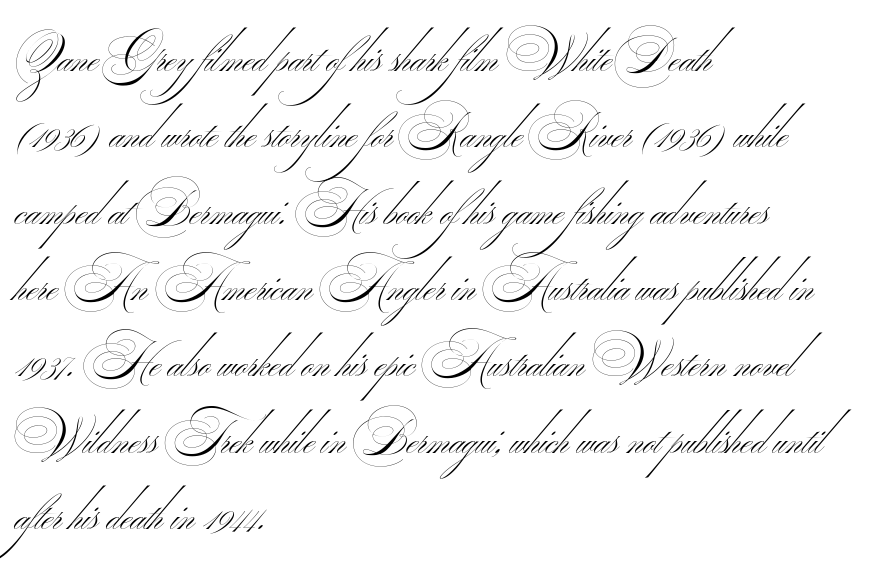
The image shows 48 px thin, wide sans-serif type; set left-aligned, normal line spacing (1.59x), normal letter spacing, not underlined; medium stroke contrast.
